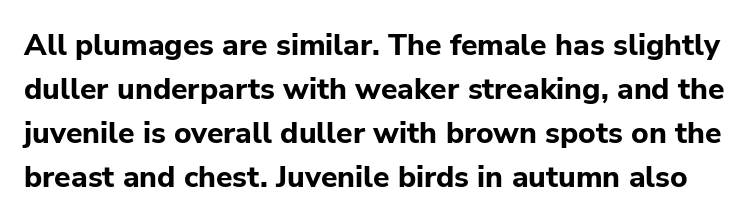
Type without underlining. Honestly, the letter spacing is just normal — you wouldn't notice it. Spacing verdict: proportional, widths tailored to each character. Leading matches the norm, producing a regular column. Serifs: no, the terminals of the letterforms are clean. Ascenders rise straight up at ninety degrees.
